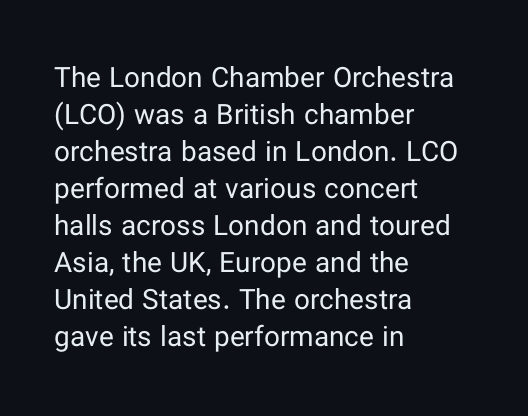
The image shows 28 px regular-weight sans-serif type, upright; set left-aligned, normal line spacing (1.32x), normal letter spacing, not underlined; low stroke contrast and a medium x-height.
